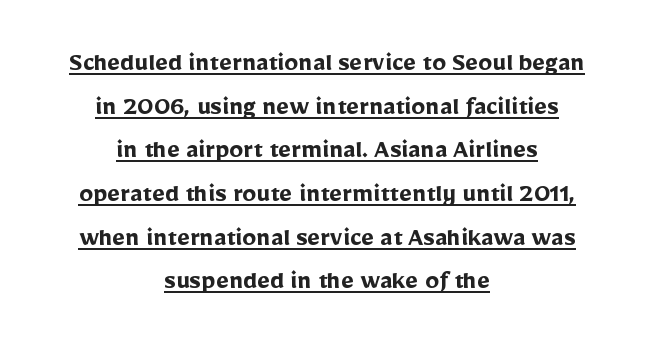
The image shows 28 px semibold sans-serif type, upright; set centered, normal line spacing (1.56x), normal letter spacing, underlined; low stroke contrast and a medium x-height.
